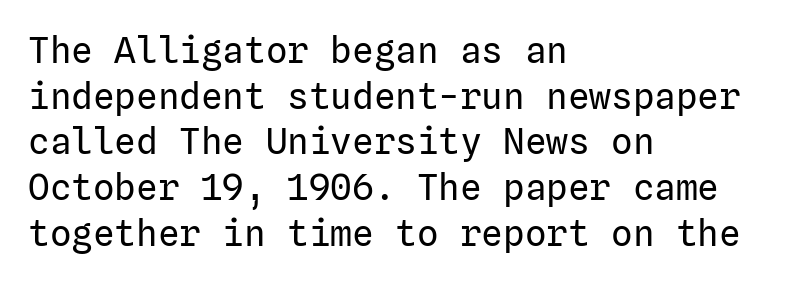
Q: Is the text bold? A: No.
Q: Is the text italic (slanted)? A: No, it is upright.
Q: Is the typeface a serif or a sans-serif typeface? A: Sans-serif.
Q: Is the text underlined? A: No.
Q: How is the paragraph aligned? A: Left-aligned.
Q: Is the spacing between letters normal or unusually wide? A: Normal.
Q: Is the spacing between lines tight, normal or loose? A: Normal.
Q: Width (condensed, normal, or wide)? A: Normal.
Q: Stroke contrast? A: Low.
Q: x-height? A: Medium.
